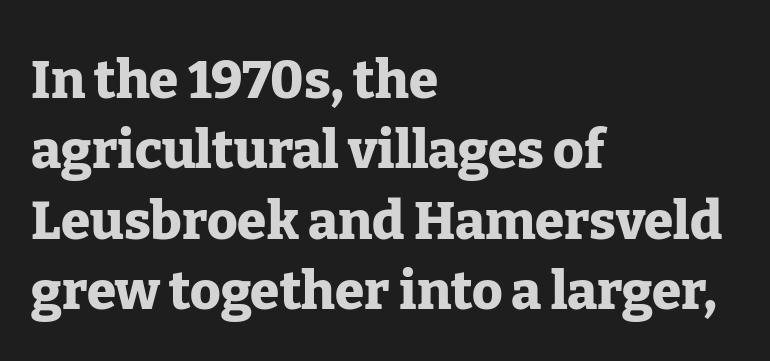
Q: Is the text bold? A: Yes.
Q: Is the text italic (slanted)? A: No, it is upright.
Q: Is the typeface a serif or a sans-serif typeface? A: Serif.
Q: Is the text underlined? A: No.
Q: How is the paragraph aligned? A: Left-aligned.
Q: Is the spacing between letters normal or unusually wide? A: Normal.
Q: Is the spacing between lines tight, normal or loose? A: Normal.
Q: Width (condensed, normal, or wide)? A: Normal.
Q: Stroke contrast? A: Low.
Q: x-height? A: Medium.
Q: Monospaced? A: No.
